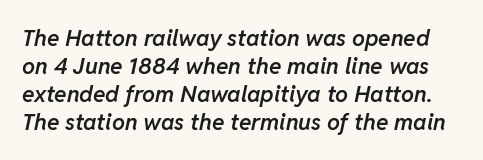
Emphasis by weight is partial: semibold. The gaps between neighbouring characters are ordinary and unremarkable. Descender tails drop into unmarked territory. Tall strokes in this sample are angled rather than plumb.
